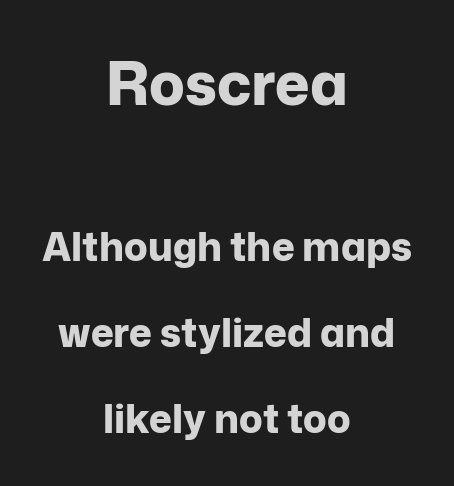
Look at the tracking — it's just the regular setting, nothing added. The baseline area is clear. The font's upright variant was chosen for this text. Each letter keeps its own natural width here, so spacing adapts to shape. Thick stems and heavy bowls — unmistakably bold. Horizontally, the lines are justified to the midpoint only.
